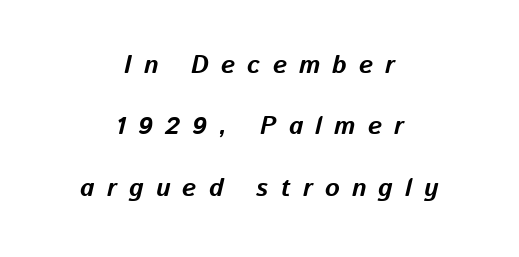
The image shows 25 px bold type, italic (leaning right); set centered, loose line spacing (2.46x), unusually wide letter spacing (+0.49 em), not underlined.
